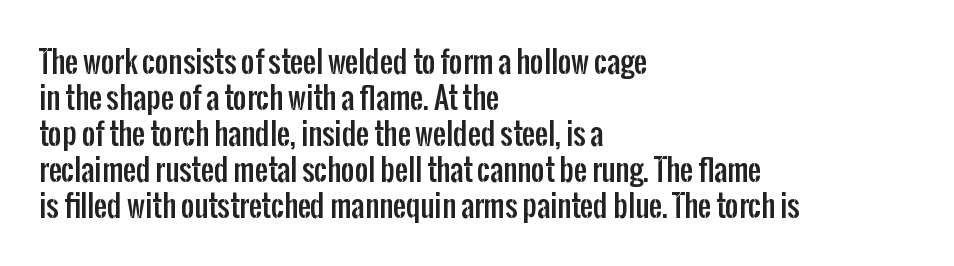
The image shows 29 px condensed sans-serif type, upright; set left-aligned, line spacing 1.24x, normal letter spacing, not underlined; low stroke contrast and a medium x-height.
